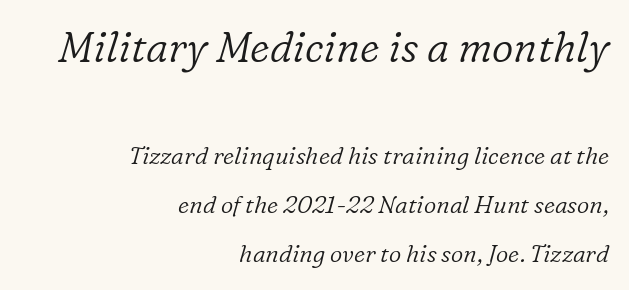
Q: Is the text bold? A: No.
Q: Is the text italic (slanted)? A: Yes, it leans right by about 16 degrees.
Q: Is the typeface a serif or a sans-serif typeface? A: Serif.
Q: Is the text underlined? A: No.
Q: How is the paragraph aligned? A: Right-aligned.
Q: Is the spacing between letters normal or unusually wide? A: Normal.
Q: Is the spacing between lines tight, normal or loose? A: Loose.
Q: Which block of text is set in a larger size, the first (top) or the second (bottom)? A: The first (top) one.
Q: Width (condensed, normal, or wide)? A: Normal.
Q: Stroke contrast? A: Low.
Q: x-height? A: Medium.
Q: Monospaced? A: No.
